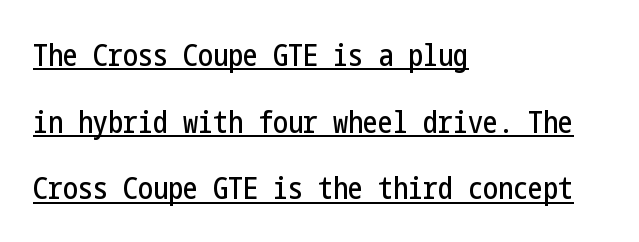
The image shows 30 px condensed sans-serif type, upright; set left-aligned, loose line spacing (2.22x), normal letter spacing, underlined; low stroke contrast and a medium x-height.
